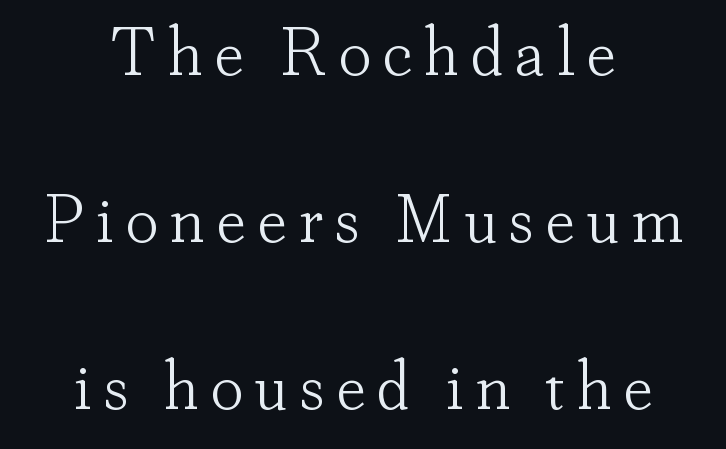
Q: Is the text bold? A: No.
Q: Is the text italic (slanted)? A: No, it is upright.
Q: Is the typeface a serif or a sans-serif typeface? A: Serif.
Q: Is the text underlined? A: No.
Q: How is the paragraph aligned? A: Centered.
Q: Is the spacing between lines tight, normal or loose? A: Loose.
Q: Width (condensed, normal, or wide)? A: Normal.
Q: Stroke contrast? A: Low.
Q: x-height? A: Small.
Q: Monospaced? A: No.
